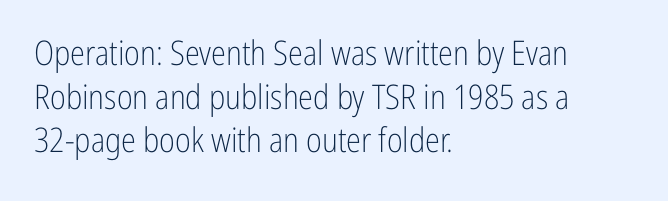
The image shows 34 px light, condensed sans-serif type, upright; set left-aligned, normal line spacing (1.28x), normal letter spacing, not underlined; low stroke contrast and a medium x-height.
